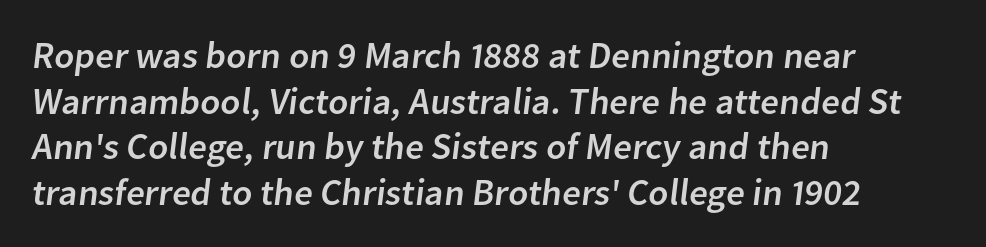
Line beginnings align vertically; line endings do not. Underlining? Definitely not there. No feet cap the strokes, marking this as sans-serif type. Letter spacing: default.
